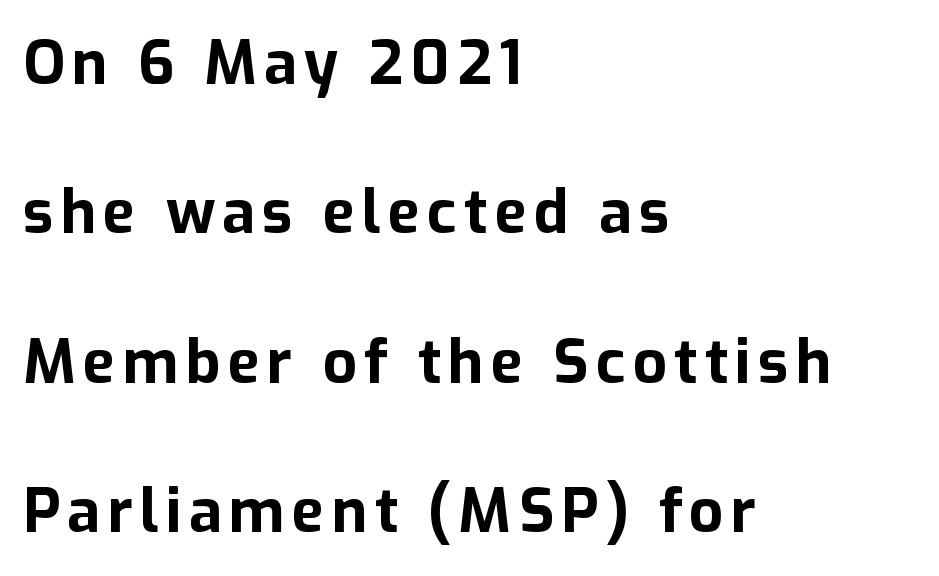
{"serif": "no", "italic": "no", "bold": "yes", "weight": "bold", "width": "normal", "stroke_contrast": "low", "x_height": "medium", "monospaced": "no", "underline": "no", "align": "left", "line_spacing": "loose", "line_spacing_ratio": 2.49, "glyph_px": 60}
